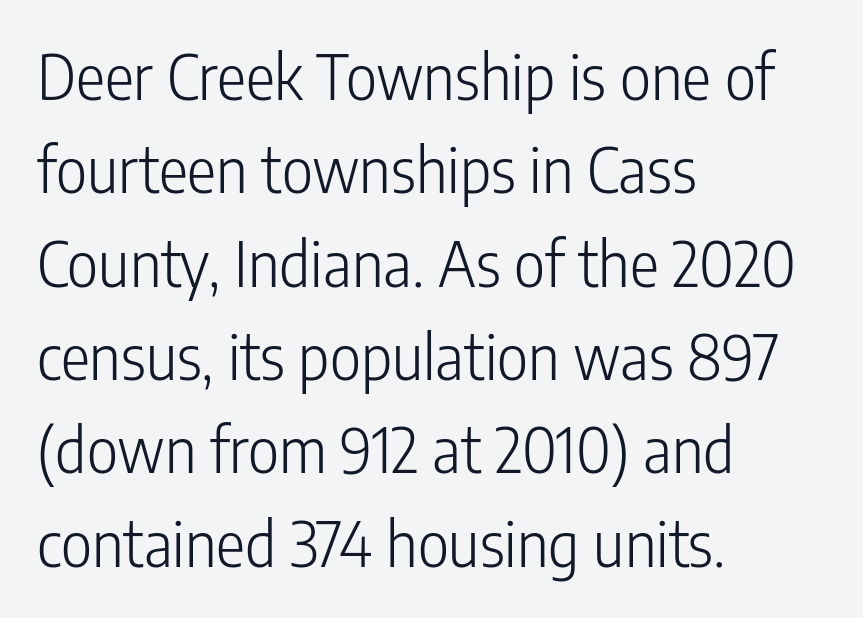
The font is comparable to plain body text, perhaps lighter. In terms of letterform style, serifs are entirely absent. No extra tracking has been applied to these lines. Here the designer chose a conventional face with non-uniform glyph widths. Is there any slant? The stems are plumb. The rendering anchors every line to the left-hand side.
